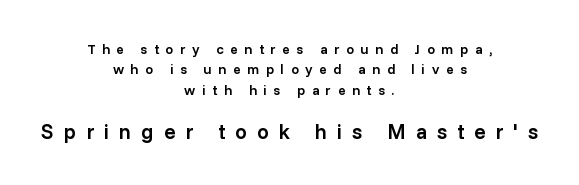
{"italic": "no", "bold": "semi", "underline": "no", "align": "center", "line_spacing": "normal", "line_spacing_ratio": 1.45, "letter_spacing": "wide", "letter_spacing_em": 0.47, "larger_block": "second", "size_ratio": 1.5, "glyph_px": 21}
